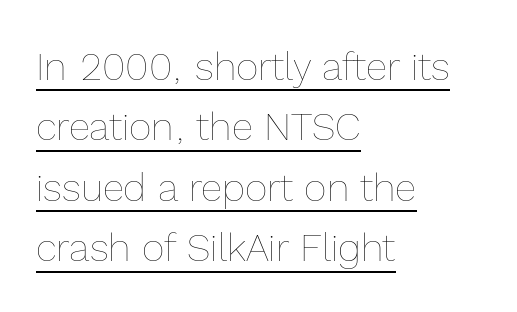
{"italic": "no", "bold": "no", "weight": "thin", "width": "normal", "x_height": "medium", "monospaced": "no", "underline": "yes", "align": "left", "line_spacing": "normal", "line_spacing_ratio": 1.55, "letter_spacing": "normal", "letter_spacing_em": 0.0, "glyph_px": 39}
